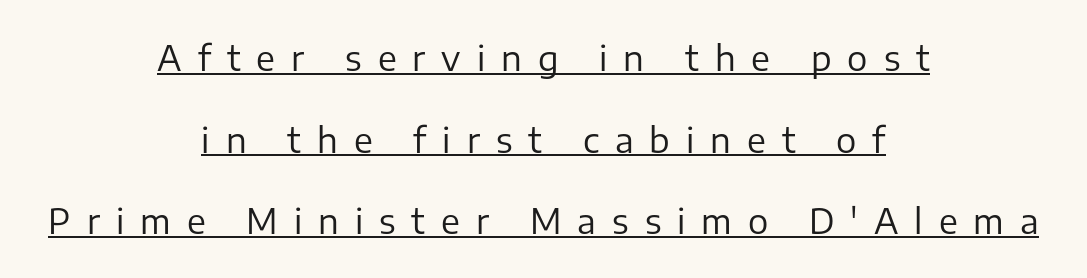
The image shows 34 px regular-weight sans-serif type, upright; set centered, loose line spacing (2.4x), unusually wide letter spacing (+0.47 em), underlined; low stroke contrast and a medium x-height.
